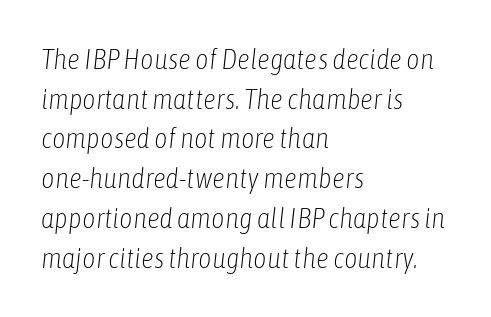
Q: Is the text bold? A: No.
Q: Is the text italic (slanted)? A: Yes, it leans right by about 6 degrees.
Q: Is the text underlined? A: No.
Q: How is the paragraph aligned? A: Left-aligned.
Q: Is the spacing between letters normal or unusually wide? A: Normal.
Q: Is the spacing between lines tight, normal or loose? A: Normal.
Q: Width (condensed, normal, or wide)? A: Condensed.
Q: Stroke contrast? A: Low.
Q: x-height? A: Medium.
Q: Monospaced? A: No.
